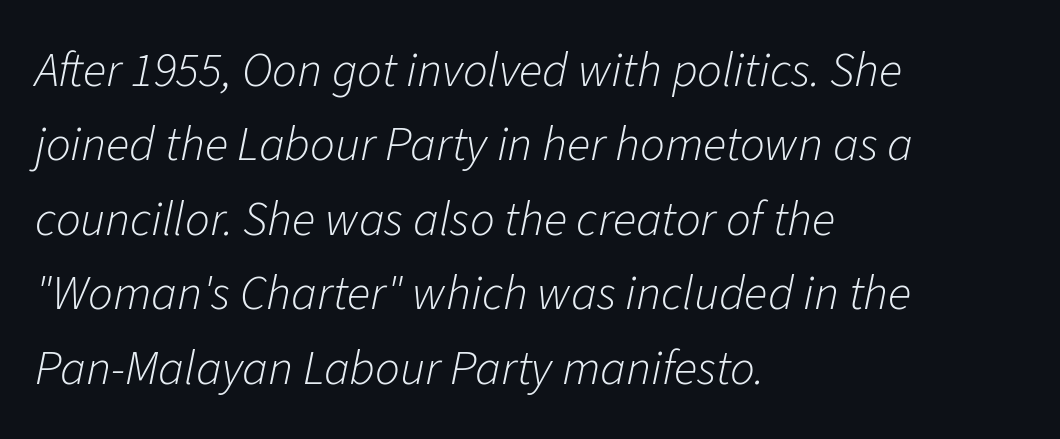
The image shows 49 px light type, italic (leaning right); set left-aligned, normal line spacing (1.52x), normal letter spacing, not underlined; low stroke contrast and a medium x-height.
